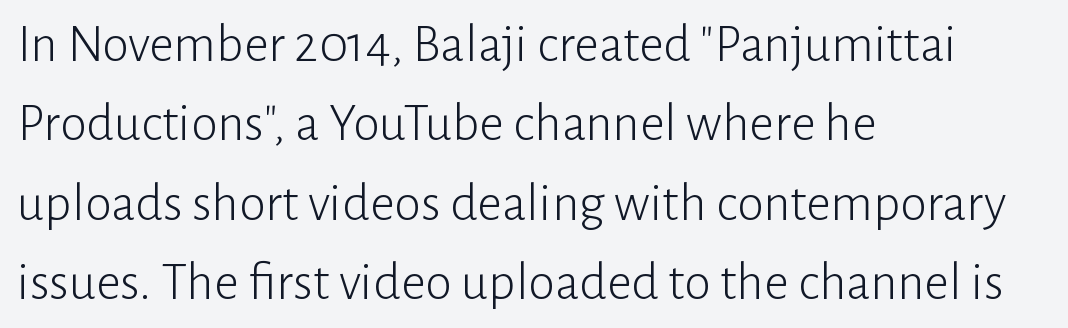
The image shows 54 px light sans-serif type, upright; set left-aligned, normal line spacing (1.47x), normal letter spacing, not underlined; low stroke contrast and a medium x-height.
